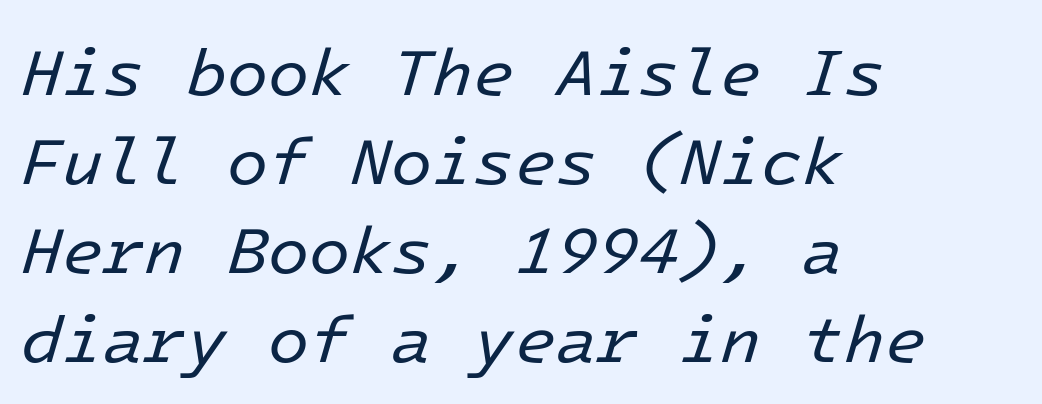
{"italic": "yes", "lean": "right", "slant_degrees": 16, "bold": "no", "weight": "regular", "width": "normal", "stroke_contrast": "low", "x_height": "medium", "underline": "no", "align": "left", "line_spacing": "normal", "line_spacing_ratio": 1.33, "letter_spacing": "normal", "letter_spacing_em": 0.0, "glyph_px": 67}
